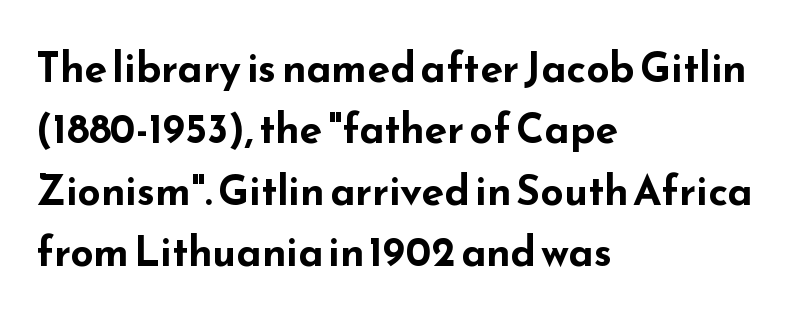
Italic? Not at all — the glyphs are vertical. You'd pick this weight for a headline — it's a proper bold. Letterform terminals end flat and unadorned throughout the passage. Reading down the block, your eye returns to a fixed left position each line. The rows are spaced the way most documents space them. Do the characters align in a grid? No, the font is proportional.
